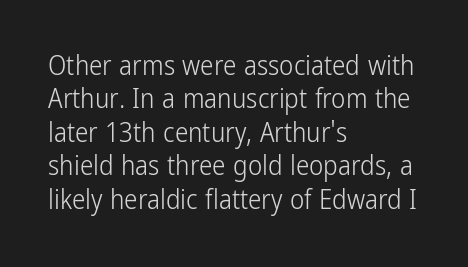
{"italic": "no", "bold": "no", "underline": "no", "align": "left", "line_spacing_ratio": 1.24, "letter_spacing": "normal", "letter_spacing_em": 0.0, "glyph_px": 27}
